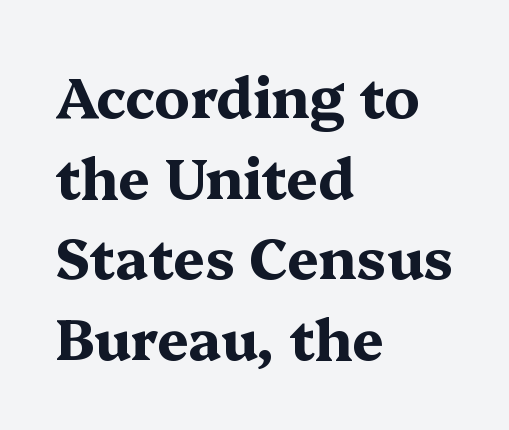
Q: Is the text bold? A: Yes.
Q: Is the text italic (slanted)? A: No, it is upright.
Q: Is the typeface a serif or a sans-serif typeface? A: Serif.
Q: Is the text underlined? A: No.
Q: How is the paragraph aligned? A: Left-aligned.
Q: Is the spacing between letters normal or unusually wide? A: Normal.
Q: Is the spacing between lines tight, normal or loose? A: Normal.
Q: Width (condensed, normal, or wide)? A: Wide.
Q: Stroke contrast? A: Medium.
Q: x-height? A: Medium.
Q: Monospaced? A: No.
